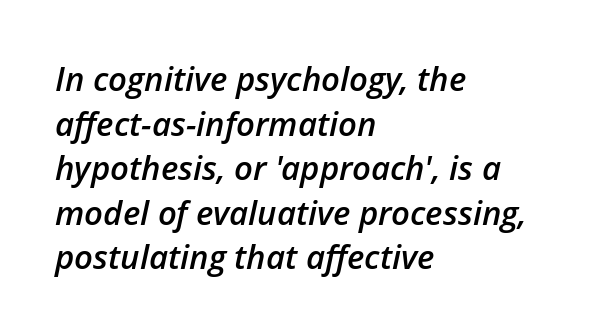
Descender tails drop into unmarked territory. Whoever set this chose a conventional vertical rhythm. This is oblique type, the kind used for emphasis or titles. Each line starts at the same left margin while the right side varies. In terms of weight, the rendering is demibold, just under bold. There is no visible air inserted between adjacent glyphs.
